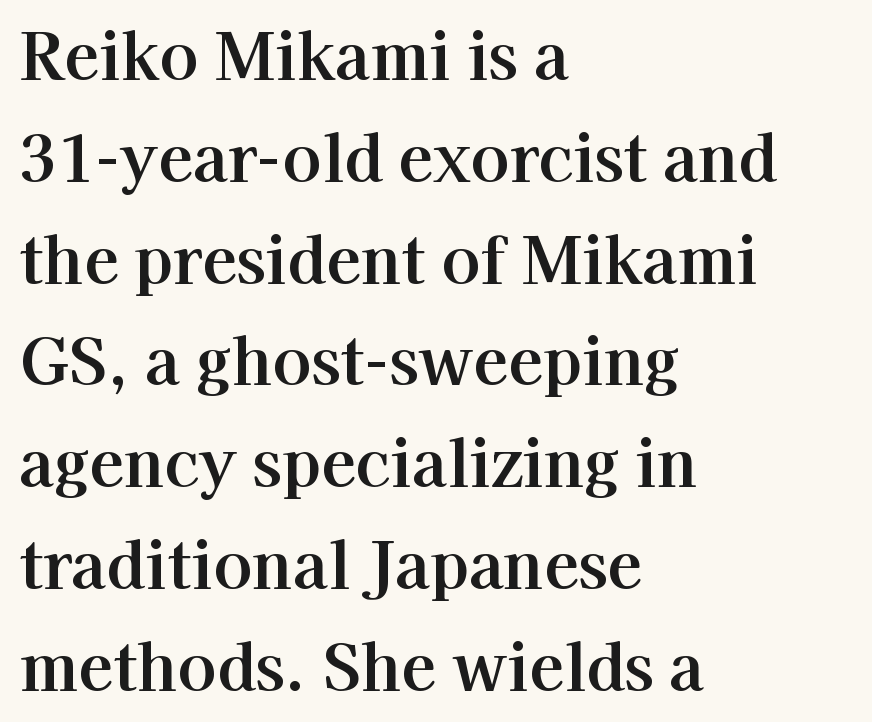
The image shows 64 px serif type, upright; set left-aligned, normal line spacing (1.59x), normal letter spacing, not underlined; high stroke contrast and a medium x-height.
